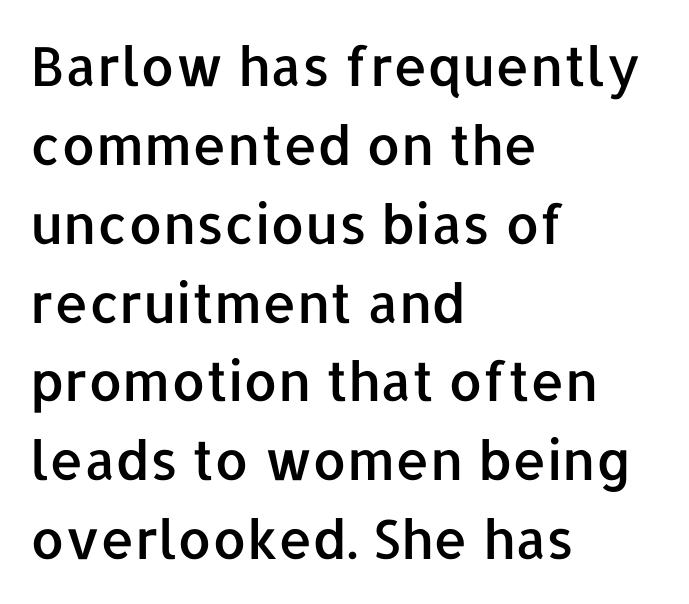
The image shows 54 px sans-serif type, upright; set left-aligned, normal line spacing (1.46x), normal letter spacing, not underlined; low stroke contrast and a medium x-height.
